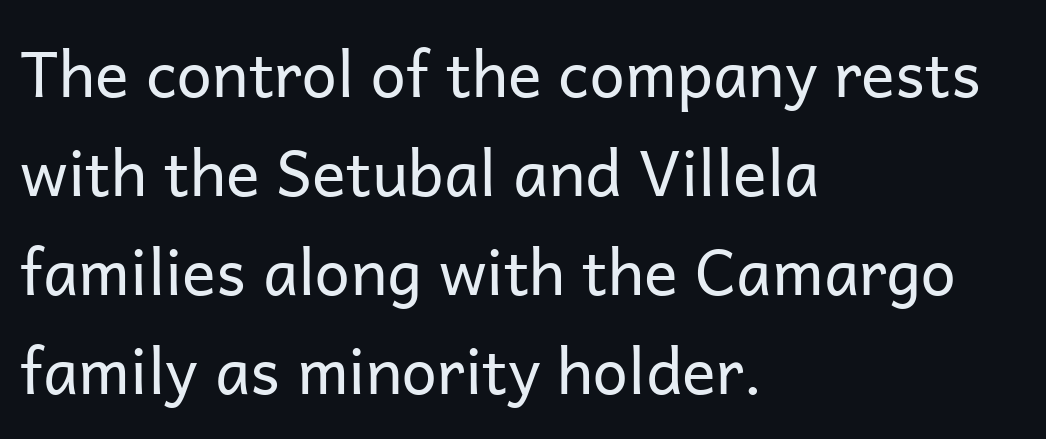
{"serif": "no", "italic": "no", "bold": "no", "weight": "regular", "width": "normal", "stroke_contrast": "low", "x_height": "medium", "monospaced": "no", "underline": "no", "align": "left", "line_spacing": "normal", "line_spacing_ratio": 1.57, "letter_spacing": "normal", "letter_spacing_em": 0.0, "glyph_px": 63}
